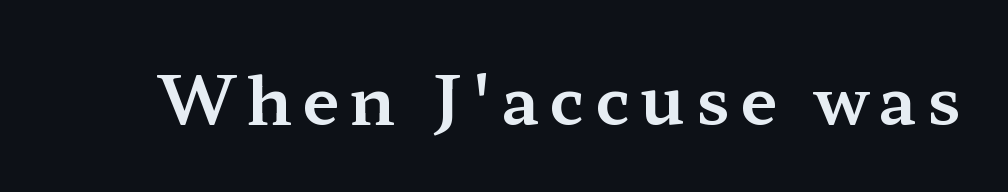
The typography opts for an upright posture over an oblique one. The letters advance in unequal steps, a hallmark of proportional type. Typographically, this falls in the serif category. The zone under the glyphs is completely vacant.
